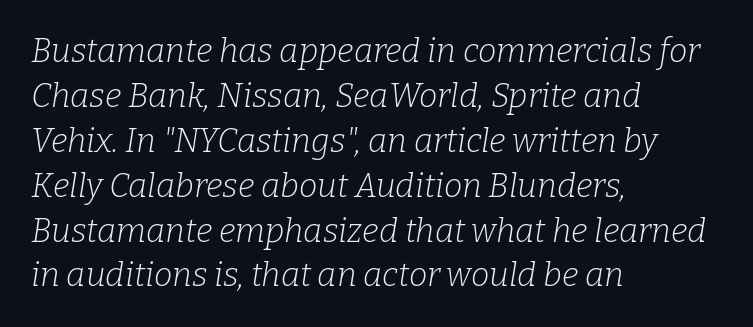
The image shows 33 px light serif type, italic (leaning right); set left-aligned, normal line spacing (1.36x), normal letter spacing, not underlined; low stroke contrast and a medium x-height.
